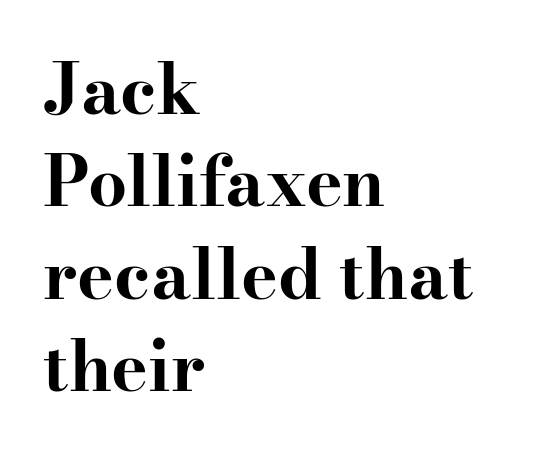
{"serif": "yes", "italic": "no", "bold": "yes", "weight": "bold", "width": "wide", "stroke_contrast": "high", "x_height": "small", "monospaced": "no", "underline": "no", "align": "left", "line_spacing": "normal", "line_spacing_ratio": 1.34, "letter_spacing": "normal", "letter_spacing_em": 0.0, "glyph_px": 69}
